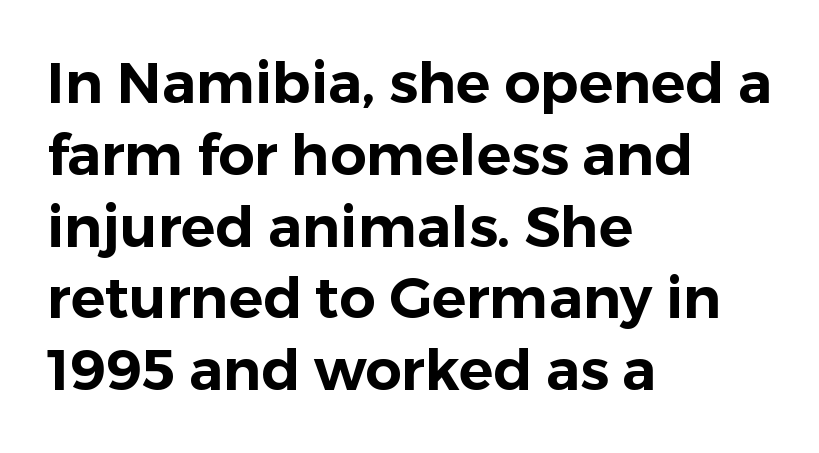
{"serif": "no", "italic": "no", "width": "normal", "stroke_contrast": "low", "x_height": "medium", "monospaced": "no", "underline": "no", "align": "left", "line_spacing": "normal", "line_spacing_ratio": 1.26, "letter_spacing": "normal", "letter_spacing_em": 0.0, "glyph_px": 57}
